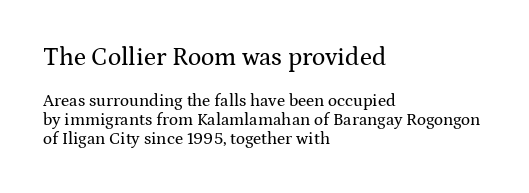
Q: Is the text italic (slanted)? A: No, it is upright.
Q: Is the text underlined? A: No.
Q: How is the paragraph aligned? A: Left-aligned.
Q: Is the spacing between letters normal or unusually wide? A: Normal.
Q: Is the spacing between lines tight, normal or loose? A: Tight.
Q: Which block of text is set in a larger size, the first (top) or the second (bottom)? A: The first (top) one.
